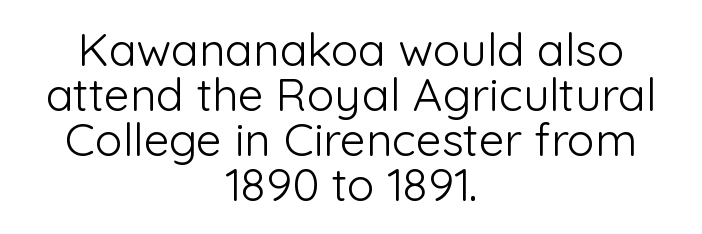
Q: Is the text bold? A: No.
Q: Is the text italic (slanted)? A: No, it is upright.
Q: Is the typeface a serif or a sans-serif typeface? A: Sans-serif.
Q: Is the text underlined? A: No.
Q: How is the paragraph aligned? A: Centered.
Q: Is the spacing between letters normal or unusually wide? A: Normal.
Q: Is the spacing between lines tight, normal or loose? A: Tight.
Q: Width (condensed, normal, or wide)? A: Normal.
Q: Stroke contrast? A: Low.
Q: x-height? A: Medium.
Q: Monospaced? A: No.
